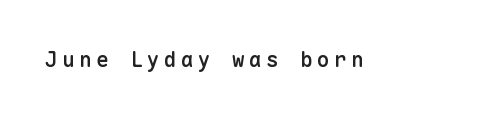
The image shows 21 px text type, upright; set unusually wide letter spacing (+0.21 em), not underlined.
